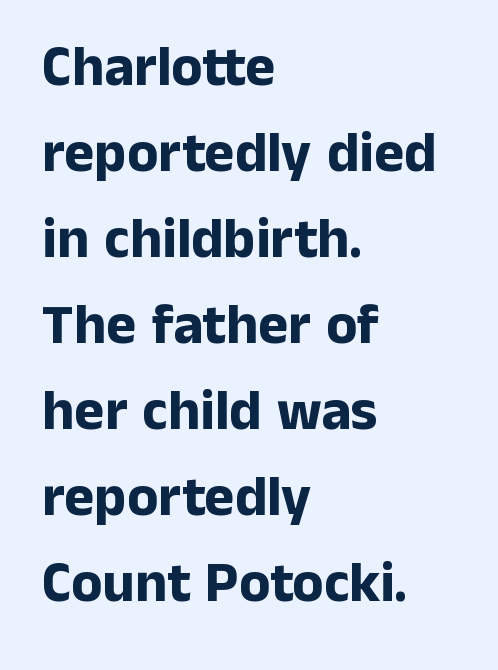
{"serif": "no", "italic": "no", "bold": "yes", "weight": "bold", "width": "normal", "stroke_contrast": "low", "x_height": "medium", "monospaced": "no", "underline": "no", "align": "left", "line_spacing": "normal", "line_spacing_ratio": 1.51, "letter_spacing": "normal", "letter_spacing_em": 0.0, "glyph_px": 57}
